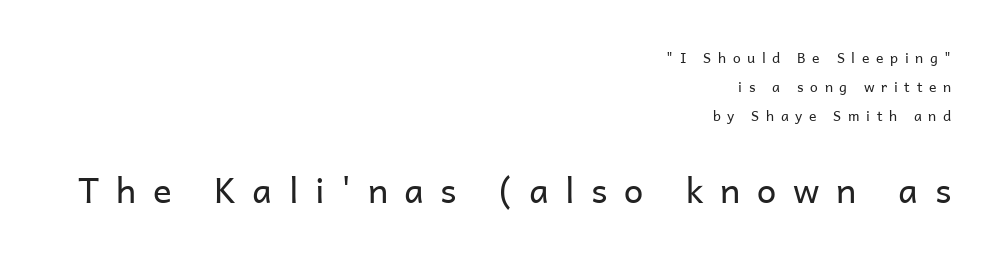
The image shows 35 px regular-weight sans-serif type, upright; set right-aligned, loose line spacing (2.06x), unusually wide letter spacing (+0.47 em), not underlined; the second (bottom) block is 2.5x larger; low stroke contrast and a medium x-height.
